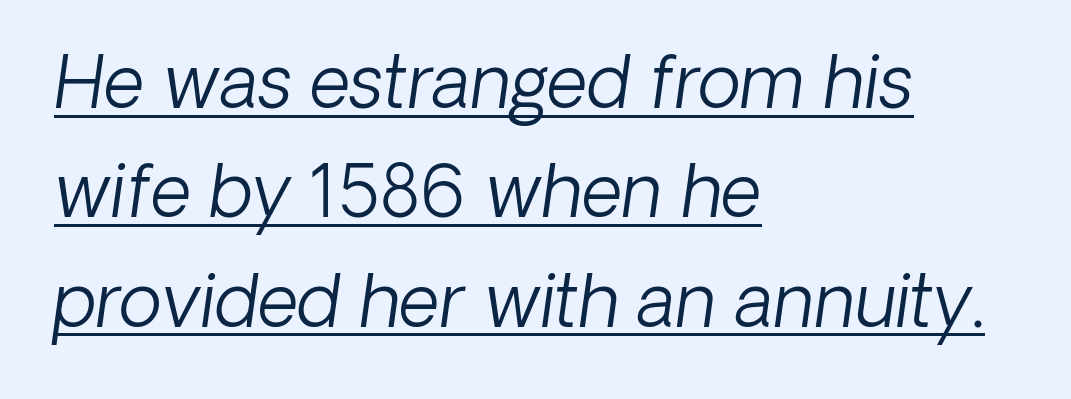
{"italic": "yes", "lean": "right", "slant_degrees": 8, "bold": "no", "weight": "light", "width": "normal", "stroke_contrast": "low", "x_height": "medium", "monospaced": "no", "underline": "yes", "align": "left", "line_spacing": "normal", "line_spacing_ratio": 1.54, "letter_spacing": "normal", "letter_spacing_em": 0.0, "glyph_px": 71}
